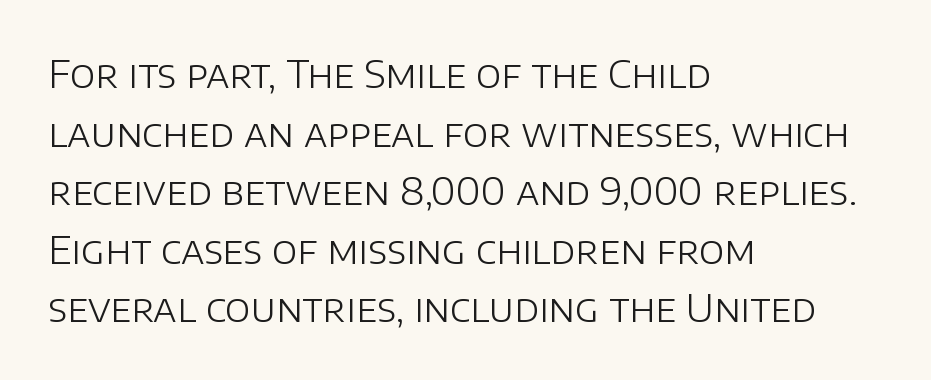
The image shows 38 px light sans-serif type, upright; set left-aligned, normal line spacing (1.54x), normal letter spacing, not underlined; low stroke contrast and a large x-height.
